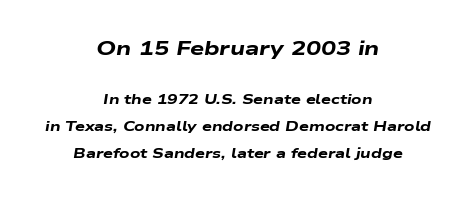
Stroke thickness is high; the sample reads as a true bold. Look at the glyph heights: the upper group is clearly the bigger setting. The zone under the glyphs is completely vacant. This sample uses plain, unmodified letter spacing. The passage shown stacks its lines with a broad gap. Yep, that's italic — everything's leaning.
